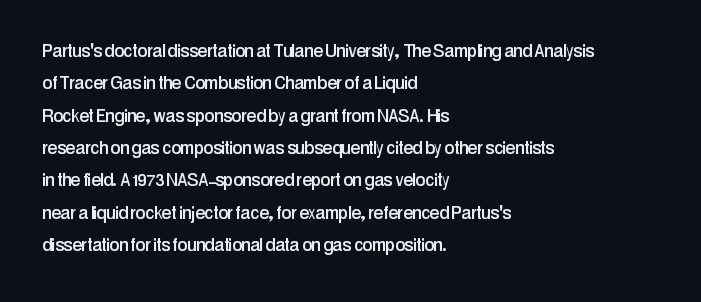
The image shows 22 px text type, upright; set left-aligned, normal line spacing (1.47x), normal letter spacing, not underlined.
